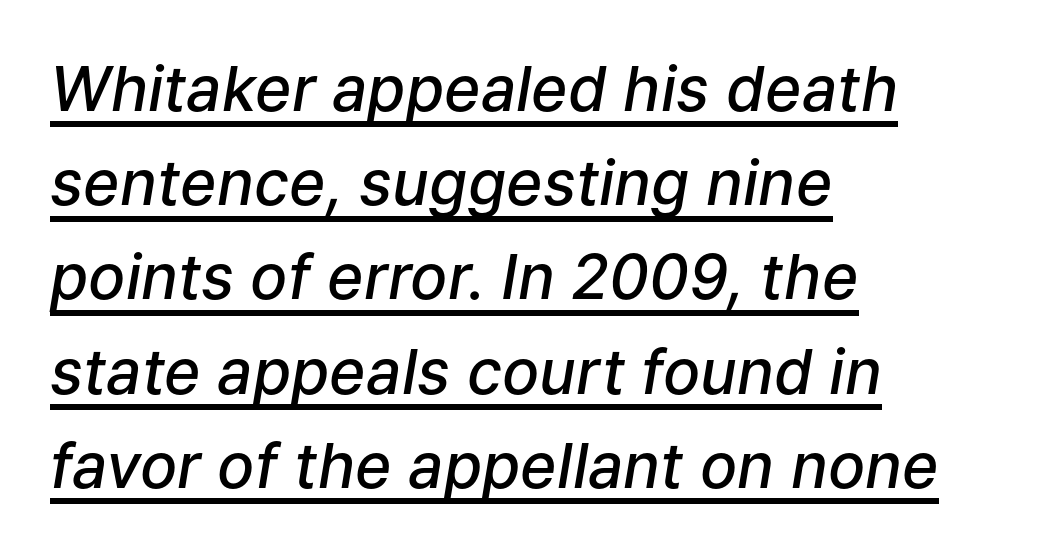
{"italic": "yes", "lean": "right", "slant_degrees": 9, "bold": "semi", "weight": "semibold", "width": "normal", "stroke_contrast": "low", "x_height": "medium", "monospaced": "no", "underline": "yes", "align": "left", "line_spacing": "normal", "line_spacing_ratio": 1.52, "letter_spacing": "normal", "letter_spacing_em": 0.0, "glyph_px": 62}
